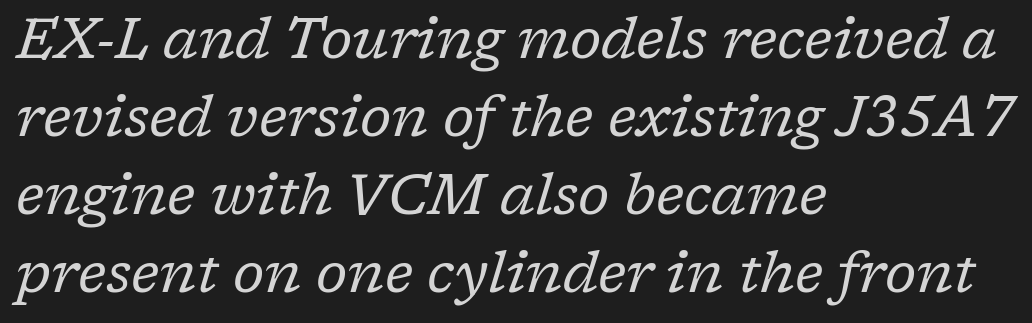
Q: Is the text bold? A: No.
Q: Is the text italic (slanted)? A: Yes, it leans right by about 17 degrees.
Q: Is the typeface a serif or a sans-serif typeface? A: Serif.
Q: Is the text underlined? A: No.
Q: How is the paragraph aligned? A: Left-aligned.
Q: Is the spacing between letters normal or unusually wide? A: Normal.
Q: Is the spacing between lines tight, normal or loose? A: Normal.
Q: Width (condensed, normal, or wide)? A: Normal.
Q: Stroke contrast? A: Low.
Q: x-height? A: Medium.
Q: Monospaced? A: No.
